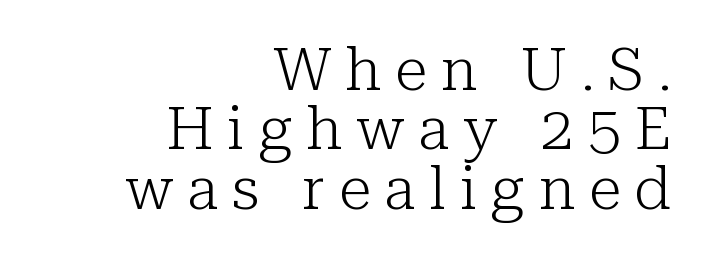
Q: Is the text bold? A: No.
Q: Is the text italic (slanted)? A: No, it is upright.
Q: Is the typeface a serif or a sans-serif typeface? A: Serif.
Q: Is the text underlined? A: No.
Q: How is the paragraph aligned? A: Right-aligned.
Q: Is the spacing between letters normal or unusually wide? A: Unusually wide.
Q: Is the spacing between lines tight, normal or loose? A: Tight.
Q: Width (condensed, normal, or wide)? A: Normal.
Q: Stroke contrast? A: Low.
Q: x-height? A: Medium.
Q: Monospaced? A: No.
